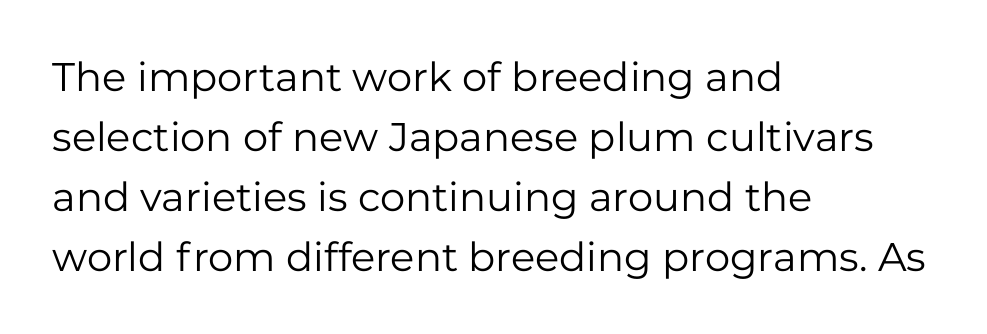
{"serif": "no", "italic": "no", "bold": "no", "weight": "regular", "width": "normal", "stroke_contrast": "low", "x_height": "medium", "monospaced": "no", "underline": "no", "align": "left", "line_spacing": "normal", "line_spacing_ratio": 1.5, "letter_spacing": "normal", "letter_spacing_em": 0.0, "glyph_px": 40}
